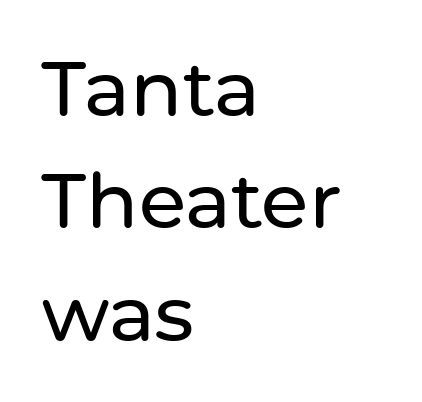
The image shows 77 px sans-serif type, upright; set left-aligned, normal line spacing (1.46x), normal letter spacing, not underlined; low stroke contrast and a medium x-height.
